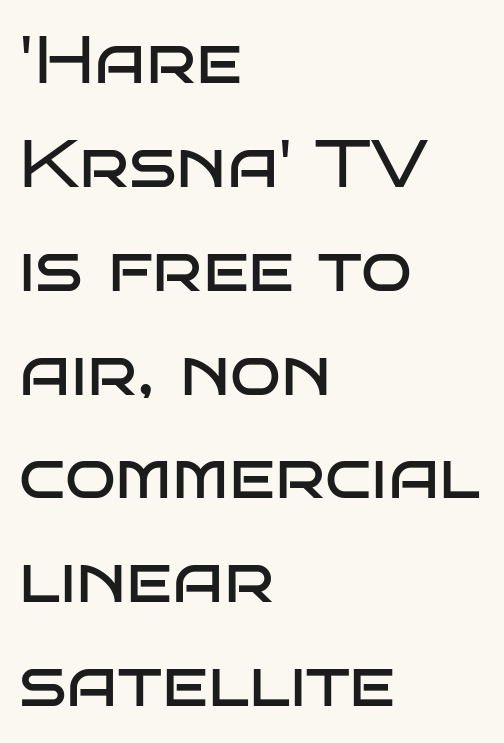
{"serif": "no", "italic": "no", "bold": "no", "weight": "regular", "width": "wide", "stroke_contrast": "low", "x_height": "large", "monospaced": "no", "underline": "no", "align": "left", "line_spacing": "normal", "line_spacing_ratio": 1.55, "letter_spacing": "normal", "letter_spacing_em": 0.0, "glyph_px": 67}
